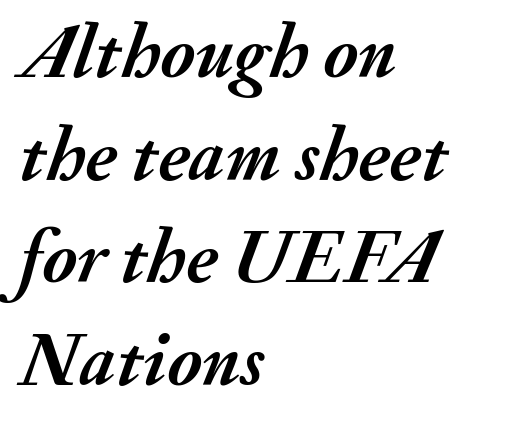
Q: Is the text bold? A: Yes.
Q: Is the text italic (slanted)? A: Yes, it leans right by about 20 degrees.
Q: Is the text underlined? A: No.
Q: How is the paragraph aligned? A: Left-aligned.
Q: Is the spacing between letters normal or unusually wide? A: Normal.
Q: Is the spacing between lines tight, normal or loose? A: Normal.
Q: Width (condensed, normal, or wide)? A: Normal.
Q: Stroke contrast? A: Medium.
Q: x-height? A: Small.
Q: Monospaced? A: No.
